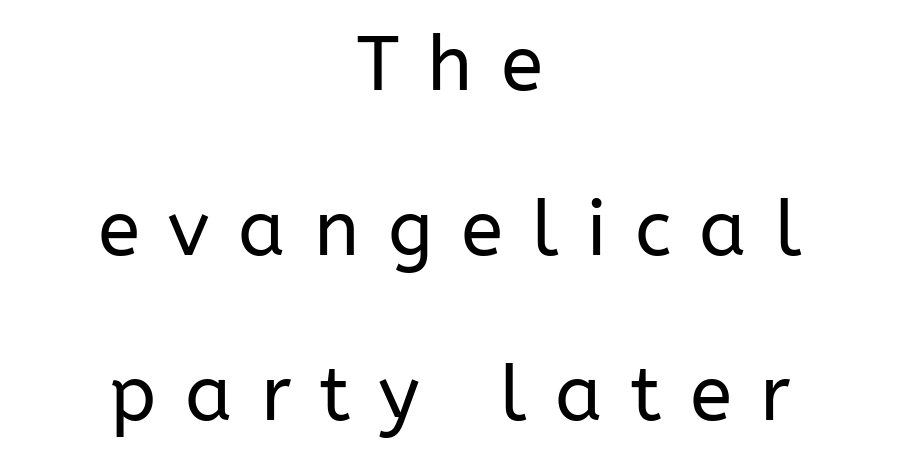
Is the block centered? Yes — each line is placed symmetrically about the middle. When letters stand straight like this, we call the style roman or upright. Vertical spacing — loose. Check the space under the baseline: it is left empty. The rendering inserts visible extra space after every character. You could not count columns in this text — the font is proportionally spaced.
